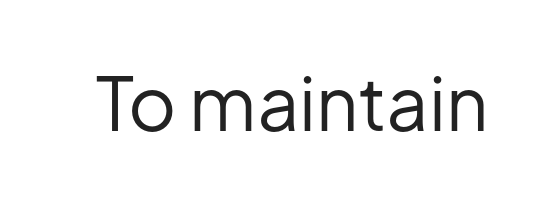
{"serif": "no", "italic": "no", "bold": "no", "weight": "regular", "width": "normal", "stroke_contrast": "low", "x_height": "medium", "monospaced": "no", "underline": "no", "letter_spacing": "normal", "letter_spacing_em": 0.0, "glyph_px": 74}
